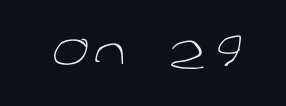
Q: Is the text bold? A: No.
Q: Is the typeface a serif or a sans-serif typeface? A: Sans-serif.
Q: Is the text underlined? A: No.
Q: Width (condensed, normal, or wide)? A: Normal.
Q: Stroke contrast? A: Low.
Q: x-height? A: Large.
Q: Monospaced? A: No.
